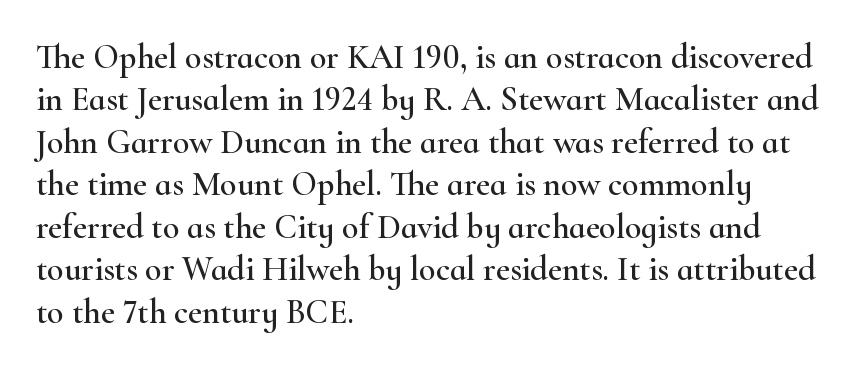
{"serif": "yes", "italic": "no", "width": "wide", "stroke_contrast": "high", "x_height": "small", "monospaced": "no", "underline": "no", "align": "left", "line_spacing": "normal", "line_spacing_ratio": 1.25, "letter_spacing": "normal", "letter_spacing_em": 0.0, "glyph_px": 34}
